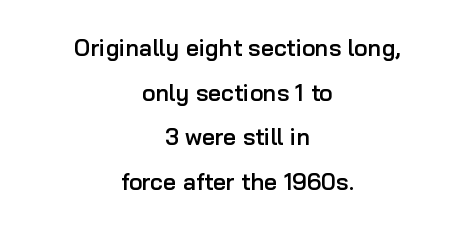
{"italic": "no", "bold": "semi", "underline": "no", "align": "center", "line_spacing": "loose", "line_spacing_ratio": 1.94, "letter_spacing": "normal", "letter_spacing_em": 0.0, "glyph_px": 23}
